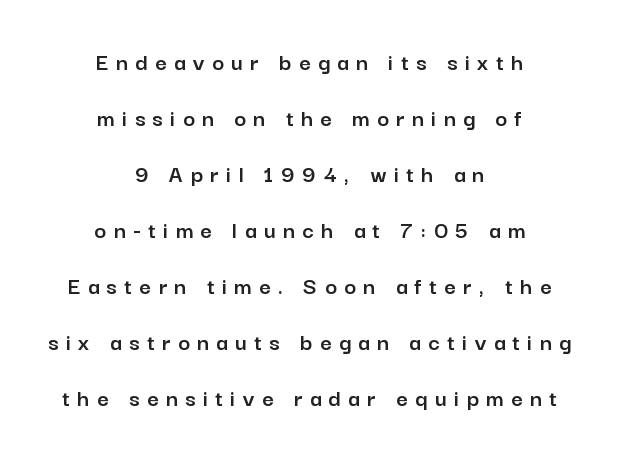
The image shows 25 px text type, upright; set centered, loose line spacing (2.24x), unusually wide letter spacing (+0.3 em), not underlined.
